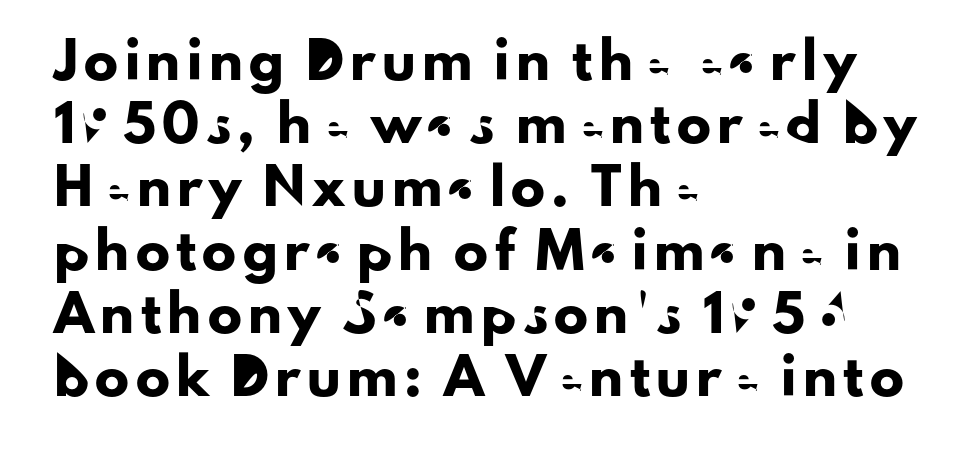
To sum up the face: it is a sans, with no serifs. Character widths vary here, with narrow letters taking less room than wide ones. Bare-footed words on every line. The lettering stays uniformly vertical, giving the passage a roman look. Each line starts at the same left margin while the right side varies.
